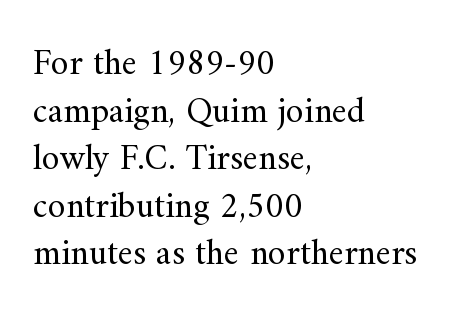
{"serif": "yes", "italic": "no", "bold": "no", "weight": "regular", "width": "normal", "stroke_contrast": "medium", "x_height": "small", "monospaced": "no", "underline": "no", "align": "left", "line_spacing": "normal", "line_spacing_ratio": 1.32, "letter_spacing": "normal", "letter_spacing_em": 0.0, "glyph_px": 36}
